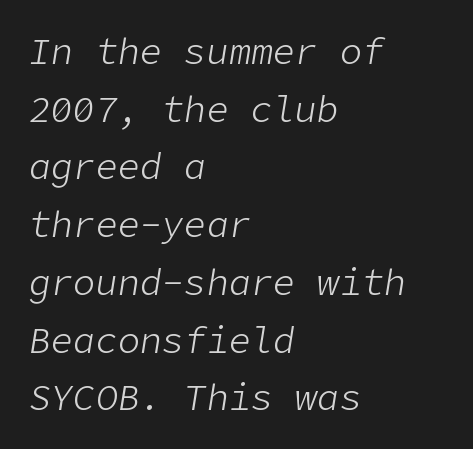
{"italic": "yes", "lean": "right", "slant_degrees": 9, "bold": "no", "weight": "light", "width": "normal", "stroke_contrast": "low", "x_height": "medium", "underline": "no", "align": "left", "line_spacing": "normal", "line_spacing_ratio": 1.56, "letter_spacing": "normal", "letter_spacing_em": 0.0, "glyph_px": 37}
